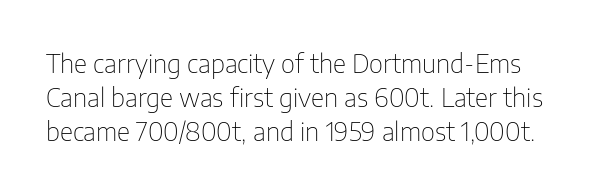
Q: Is the text bold? A: No.
Q: Is the text italic (slanted)? A: No, it is upright.
Q: Is the text underlined? A: No.
Q: Is the spacing between letters normal or unusually wide? A: Normal.
Q: Is the spacing between lines tight, normal or loose? A: Normal.
